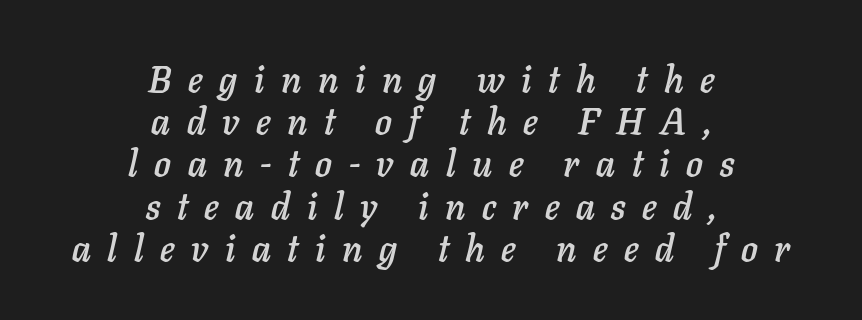
The image shows 37 px text type, italic (leaning right); set centered, tight line spacing (1.14x), unusually wide letter spacing (+0.45 em), not underlined; low stroke contrast and a medium x-height.
